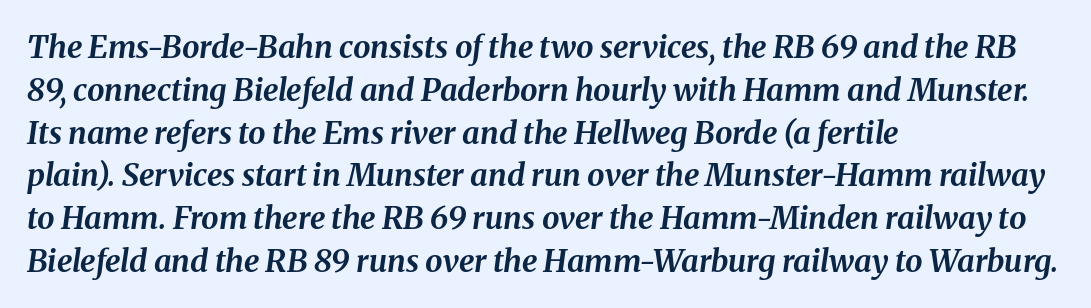
Q: Is the text bold? A: Yes.
Q: Is the text italic (slanted)? A: Yes, it leans right by about 8 degrees.
Q: Is the text underlined? A: No.
Q: How is the paragraph aligned? A: Left-aligned.
Q: Is the spacing between letters normal or unusually wide? A: Normal.
Q: Is the spacing between lines tight, normal or loose? A: Normal.
Q: Width (condensed, normal, or wide)? A: Normal.
Q: Stroke contrast? A: Medium.
Q: x-height? A: Medium.
Q: Monospaced? A: No.
